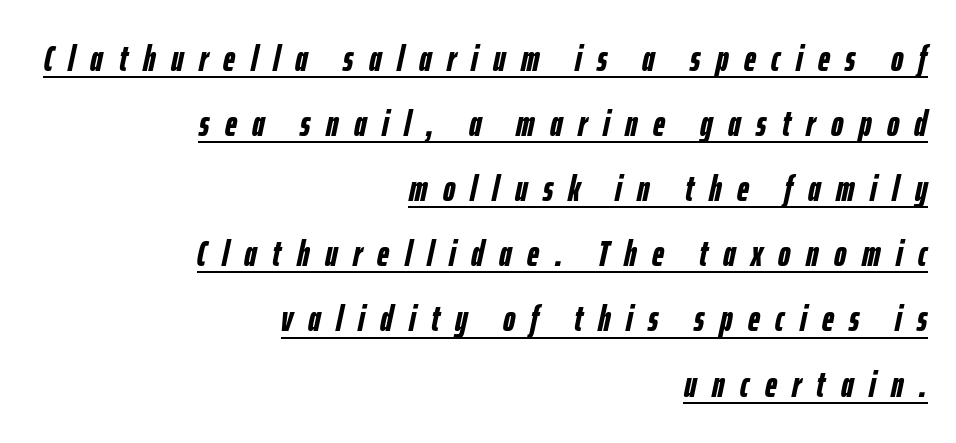
The rendering applies a slant to the glyphs. A typesetter would call this proportional, since set widths differ per character. Compared with an ordinary text face, these strokes are far heavier — a full bold. A typographer would call this underscored text. The letters are spread apart with noticeably loose tracking.
